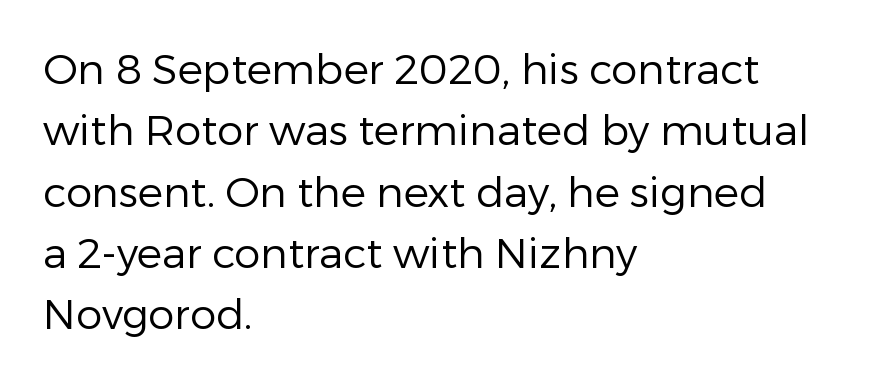
The image shows 42 px regular-weight sans-serif type, upright; set left-aligned, normal line spacing (1.46x), normal letter spacing, not underlined; low stroke contrast and a medium x-height.
